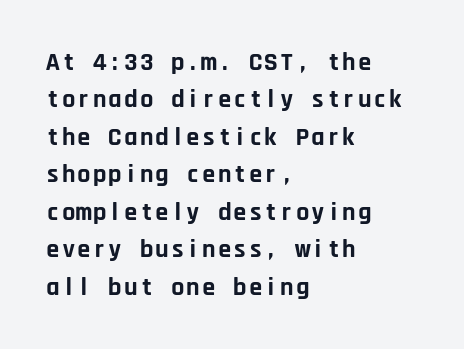
{"italic": "no", "bold": "yes", "underline": "no", "align": "left", "line_spacing": "normal", "line_spacing_ratio": 1.44, "letter_spacing": "normal", "letter_spacing_em": 0.0, "glyph_px": 26}
